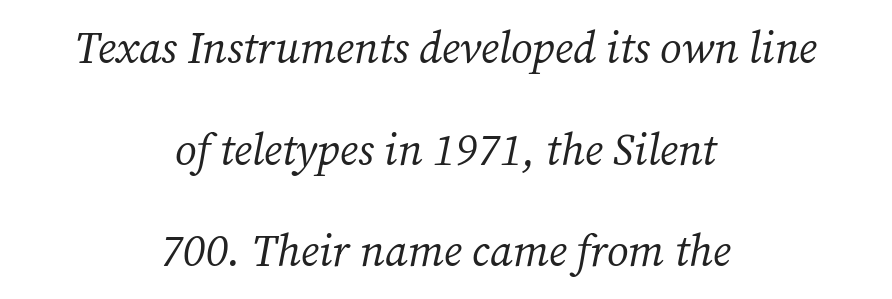
The gap between lines stays unmarked. The whitespace from short lines is split evenly between both sides. Slanted lettering throughout. Widely set lines give the paragraph a tall, airy silhouette. Weight: not bold — regular or lighter.
